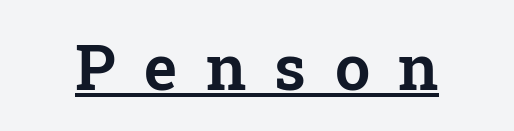
Q: Is the text italic (slanted)? A: No, it is upright.
Q: Is the typeface a serif or a sans-serif typeface? A: Serif.
Q: Is the text underlined? A: Yes.
Q: Is the spacing between letters normal or unusually wide? A: Unusually wide.
Q: Width (condensed, normal, or wide)? A: Normal.
Q: Stroke contrast? A: Low.
Q: x-height? A: Medium.
Q: Monospaced? A: No.
